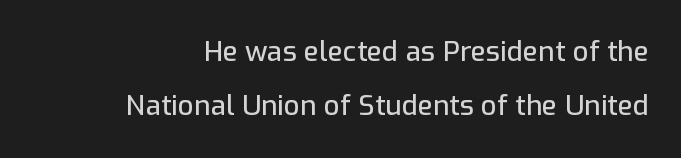
{"serif": "no", "italic": "no", "width": "normal", "stroke_contrast": "low", "x_height": "medium", "monospaced": "no", "underline": "no", "align": "right", "line_spacing": "loose", "line_spacing_ratio": 1.94, "letter_spacing": "normal", "letter_spacing_em": 0.0, "glyph_px": 28}
